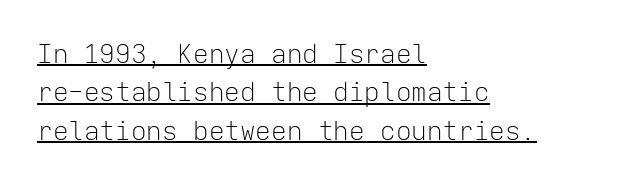
Q: Is the text bold? A: No.
Q: Is the text italic (slanted)? A: No, it is upright.
Q: Is the text underlined? A: Yes.
Q: How is the paragraph aligned? A: Left-aligned.
Q: Is the spacing between letters normal or unusually wide? A: Normal.
Q: Is the spacing between lines tight, normal or loose? A: Normal.
